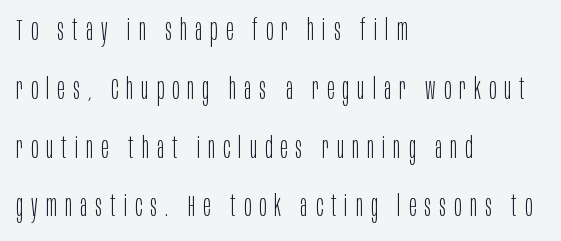
{"serif": "no", "italic": "no", "bold": "no", "weight": "light", "width": "condensed", "stroke_contrast": "low", "x_height": "large", "monospaced": "no", "underline": "no", "align": "left", "line_spacing": "loose", "line_spacing_ratio": 1.96, "letter_spacing": "wide", "letter_spacing_em": 0.27, "glyph_px": 30}
